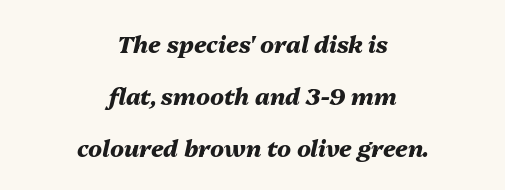
Chunky letters — that's bold for sure. One-word summary of the alignment: center. The string is rendered with underlining switched off. A typesetter would call this zero additional tracking.
